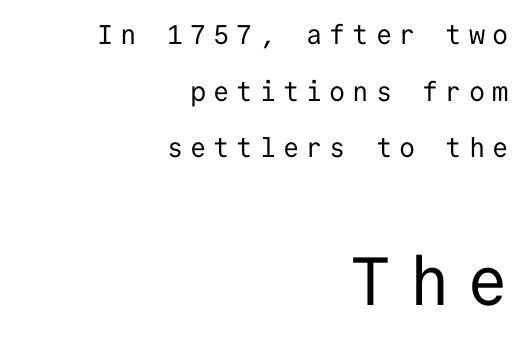
{"serif": "no", "italic": "no", "bold": "no", "weight": "regular", "width": "normal", "stroke_contrast": "low", "x_height": "medium", "monospaced": "yes", "underline": "no", "align": "right", "line_spacing": "loose", "line_spacing_ratio": 2.1, "letter_spacing": "wide", "letter_spacing_em": 0.26, "larger_block": "second", "size_ratio": 2.52, "glyph_px": 68}
